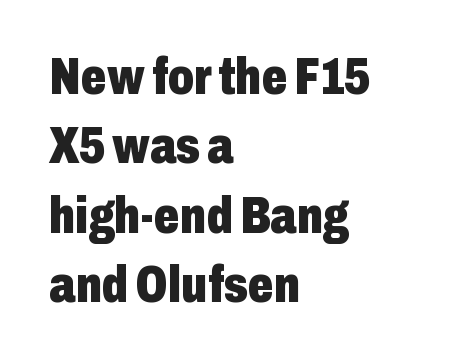
The image shows 51 px heavy, condensed sans-serif type, upright; set left-aligned, normal line spacing (1.36x), normal letter spacing, not underlined; low stroke contrast and a medium x-height.
